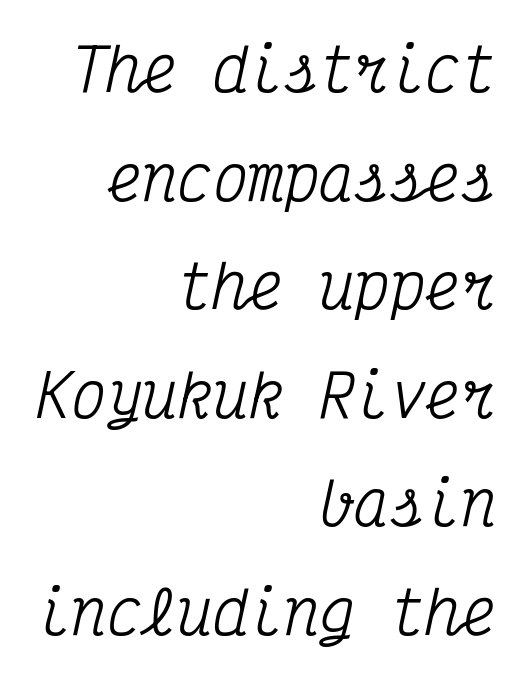
Is this a fixed-width face? Yes — each glyph sits in an identical cell. Characters follow at the spacing the type designer built in. Yep, those are serifs on the letters. Casual observation: everything's shoved over to the right.
